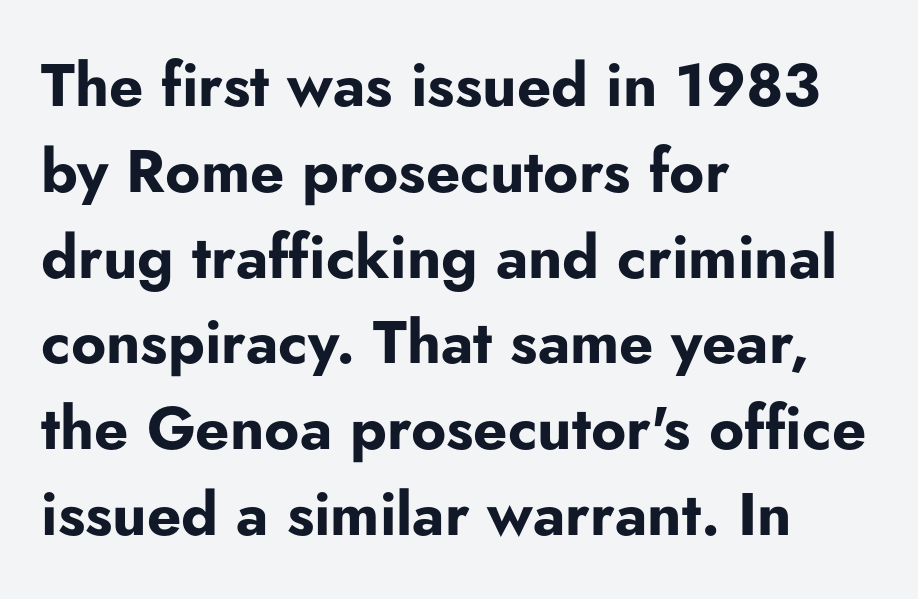
Q: Is the text bold? A: Yes.
Q: Is the text italic (slanted)? A: No, it is upright.
Q: Is the typeface a serif or a sans-serif typeface? A: Sans-serif.
Q: Is the text underlined? A: No.
Q: How is the paragraph aligned? A: Left-aligned.
Q: Is the spacing between letters normal or unusually wide? A: Normal.
Q: Is the spacing between lines tight, normal or loose? A: Normal.
Q: Width (condensed, normal, or wide)? A: Normal.
Q: Stroke contrast? A: Low.
Q: x-height? A: Small.
Q: Monospaced? A: No.
